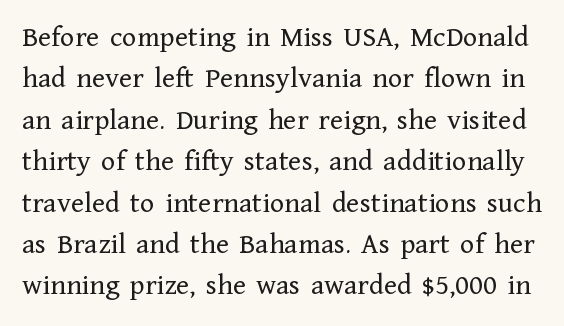
The image shows 30 px regular-weight serif type, upright; set normal line spacing (1.38x), normal letter spacing, not underlined; low stroke contrast and a medium x-height.
